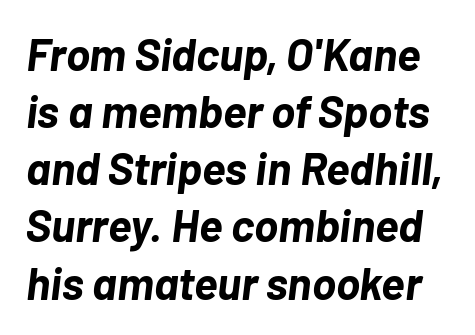
Is the type bold? Yes — the strokes are clearly thick and heavy. Nothing unusual about the tracking: characters are spaced as the font intends. Line spacing here is normal. The passage shown leans; its letterforms are oblique.
